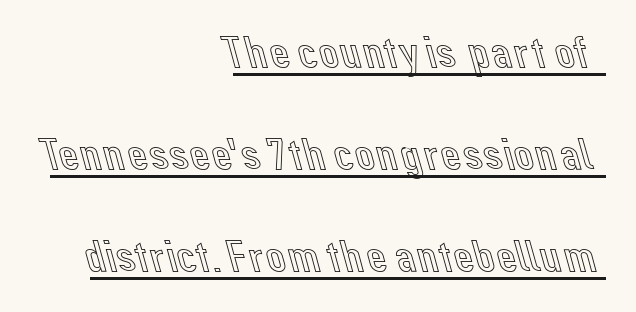
The image shows 45 px text type; set right-aligned, loose line spacing (2.27x), normal letter spacing, underlined; a medium x-height.
